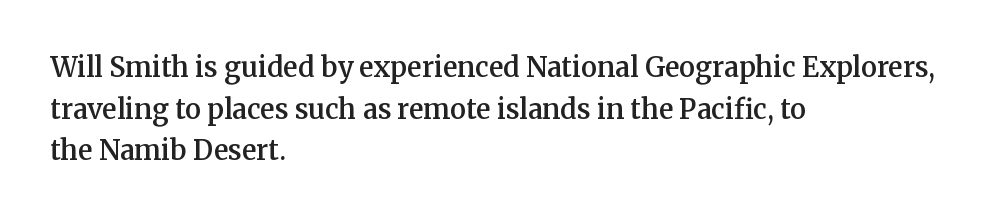
Q: Is the text bold? A: Semi-bold.
Q: Is the text italic (slanted)? A: No, it is upright.
Q: Is the text underlined? A: No.
Q: How is the paragraph aligned? A: Left-aligned.
Q: Is the spacing between letters normal or unusually wide? A: Normal.
Q: Is the spacing between lines tight, normal or loose? A: Normal.
